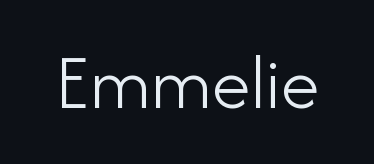
The image shows 79 px light sans-serif type, upright; set normal letter spacing, not underlined; low stroke contrast and a small x-height.
